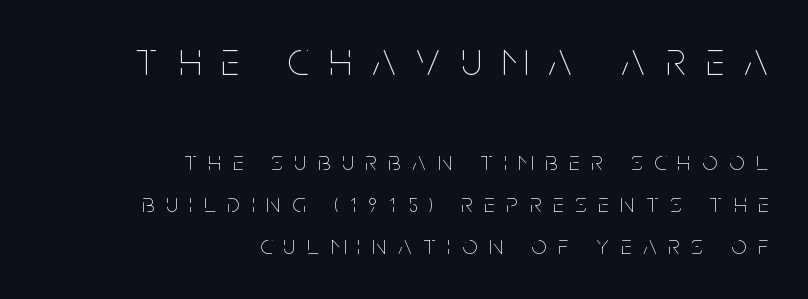
The designer left line spacing at the default. Here the glyphs are tracked loosely, breaking word shapes into spaced letters. The characters are drawn with everyday or finer stroke widths. Looks like regular typesetting: each glyph gets only the width it needs.
